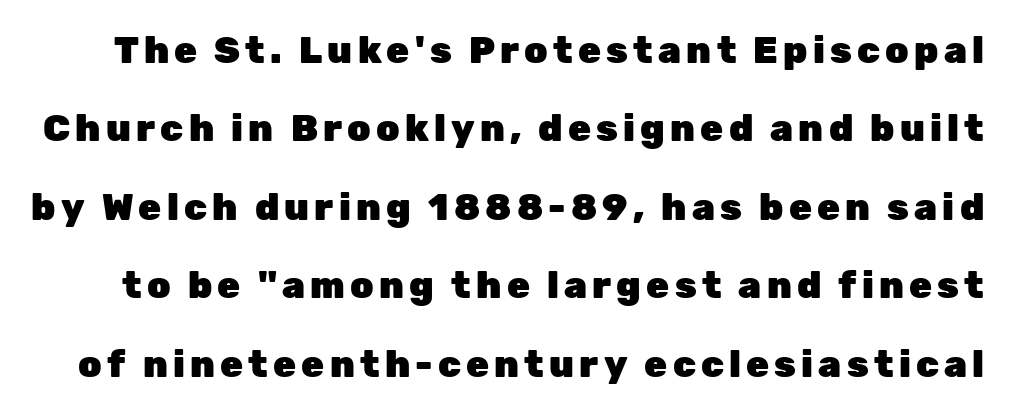
Q: Is the text bold? A: Yes.
Q: Is the text italic (slanted)? A: No, it is upright.
Q: Is the typeface a serif or a sans-serif typeface? A: Sans-serif.
Q: Is the text underlined? A: No.
Q: Is the spacing between lines tight, normal or loose? A: Loose.
Q: Width (condensed, normal, or wide)? A: Normal.
Q: Stroke contrast? A: Low.
Q: x-height? A: Medium.
Q: Monospaced? A: No.
